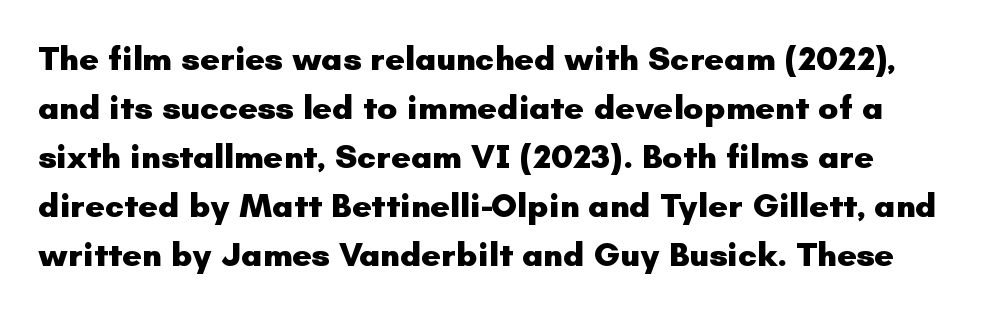
Q: Is the text bold? A: Yes.
Q: Is the text italic (slanted)? A: No, it is upright.
Q: Is the typeface a serif or a sans-serif typeface? A: Sans-serif.
Q: Is the text underlined? A: No.
Q: Is the spacing between letters normal or unusually wide? A: Normal.
Q: Is the spacing between lines tight, normal or loose? A: Normal.
Q: Width (condensed, normal, or wide)? A: Normal.
Q: Stroke contrast? A: Low.
Q: x-height? A: Small.
Q: Monospaced? A: No.
